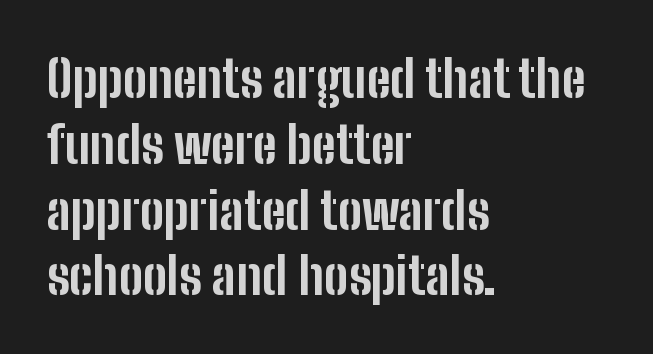
The image shows 51 px bold, condensed sans-serif type, upright; set left-aligned, normal line spacing (1.29x), normal letter spacing, not underlined; low stroke contrast and a medium x-height.
